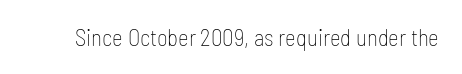
Q: Is the text bold? A: No.
Q: Is the text italic (slanted)? A: No, it is upright.
Q: Is the text underlined? A: No.
Q: Is the spacing between letters normal or unusually wide? A: Normal.
